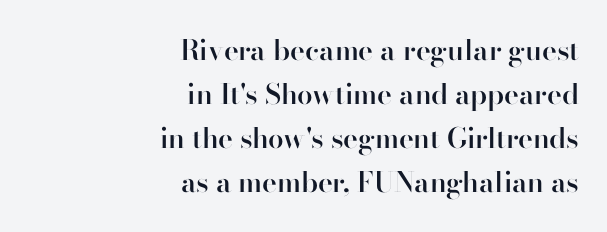
The image shows 28 px semibold sans-serif type, upright; set right-aligned, normal line spacing (1.57x), normal letter spacing, not underlined; high stroke contrast and a small x-height.
